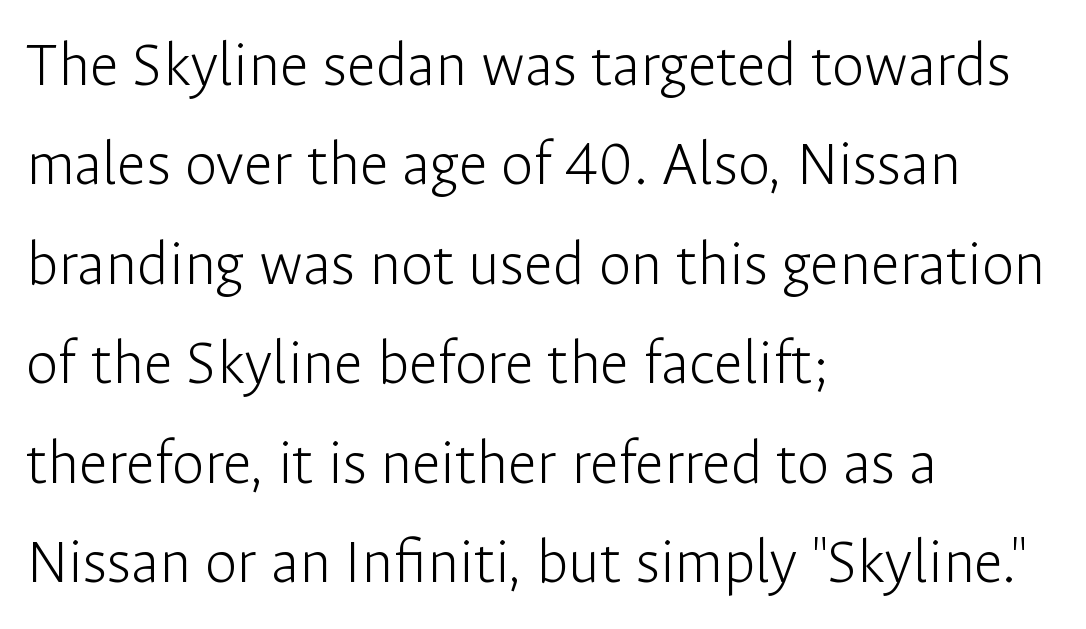
Q: Is the text bold? A: No.
Q: Is the text italic (slanted)? A: No, it is upright.
Q: Is the typeface a serif or a sans-serif typeface? A: Sans-serif.
Q: Is the text underlined? A: No.
Q: How is the paragraph aligned? A: Left-aligned.
Q: Is the spacing between letters normal or unusually wide? A: Normal.
Q: Is the spacing between lines tight, normal or loose? A: Normal.
Q: Width (condensed, normal, or wide)? A: Normal.
Q: Stroke contrast? A: Low.
Q: x-height? A: Medium.
Q: Monospaced? A: No.
